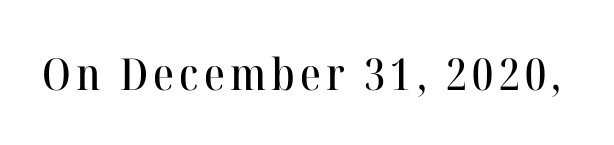
Q: Is the text italic (slanted)? A: No, it is upright.
Q: Is the typeface a serif or a sans-serif typeface? A: Serif.
Q: Is the text underlined? A: No.
Q: Width (condensed, normal, or wide)? A: Normal.
Q: Stroke contrast? A: High.
Q: x-height? A: Medium.
Q: Monospaced? A: No.
